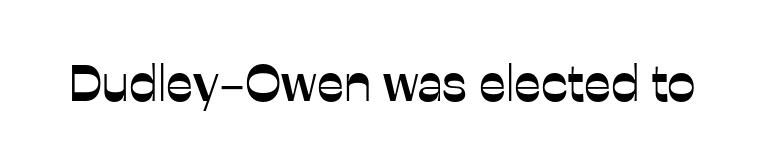
{"serif": "no", "italic": "no", "width": "normal", "stroke_contrast": "low", "x_height": "medium", "monospaced": "no", "underline": "no", "letter_spacing": "normal", "letter_spacing_em": 0.0, "glyph_px": 51}
